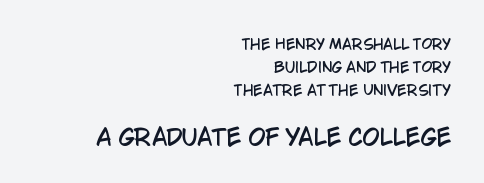
Plain, unruled lines of type. Nobody touched the tracking dial on this one. Italic? Not at all — the glyphs are vertical. Does the bottom block carry the larger type? Yes, it does.
